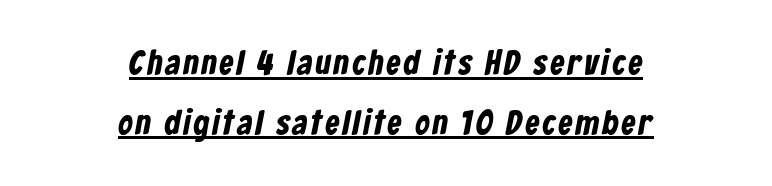
The image shows 35 px bold, condensed sans-serif type; set centered, line spacing 1.71x, underlined; low stroke contrast and a medium x-height.
